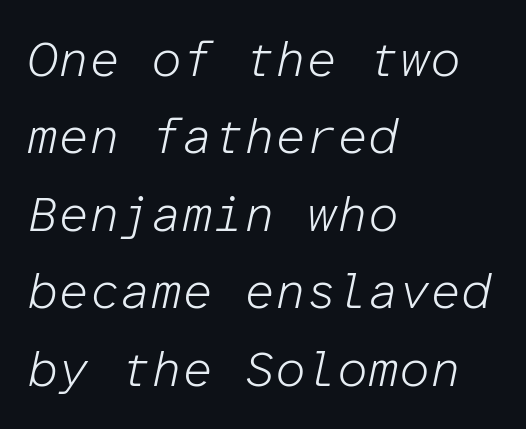
The axis of the letterforms is tilted away from vertical. Regarding leading, the lines here are spaced in the standard way. Words appear dense and cohesive because spacing is normal. A bare baseline throughout the passage. Ink coverage per letter is moderate at most. Looks like terminal output: every glyph gets an equal slot.
